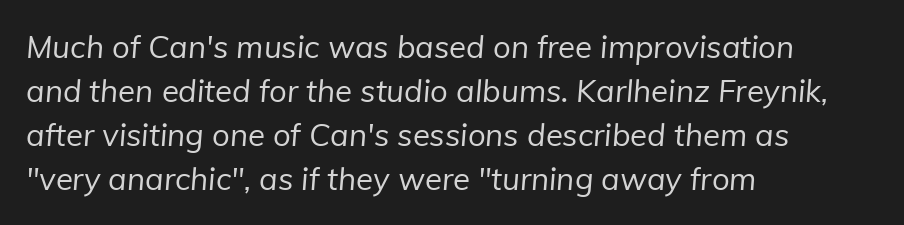
Q: Is the text bold? A: No.
Q: Is the typeface a serif or a sans-serif typeface? A: Sans-serif.
Q: Is the text underlined? A: No.
Q: How is the paragraph aligned? A: Left-aligned.
Q: Is the spacing between letters normal or unusually wide? A: Normal.
Q: Is the spacing between lines tight, normal or loose? A: Normal.
Q: Width (condensed, normal, or wide)? A: Normal.
Q: Stroke contrast? A: Low.
Q: x-height? A: Medium.
Q: Monospaced? A: No.
